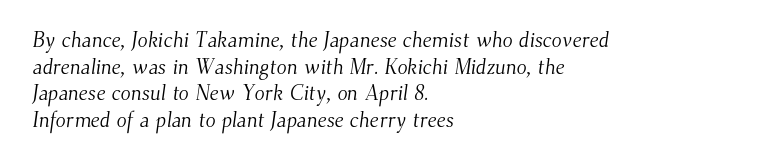
These lines are set flush left with a ragged right edge. How are the letters spaced? Ordinarily, with no added tracking. Each stroke keeps to a modest, everyday thickness or less. The line-height multiplier appears to be the usual default. Descender tails drop into unmarked territory.
